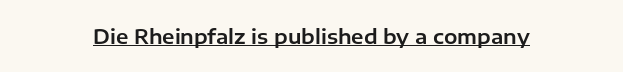
{"italic": "no", "underline": "yes", "letter_spacing": "normal", "letter_spacing_em": 0.0, "glyph_px": 20}
